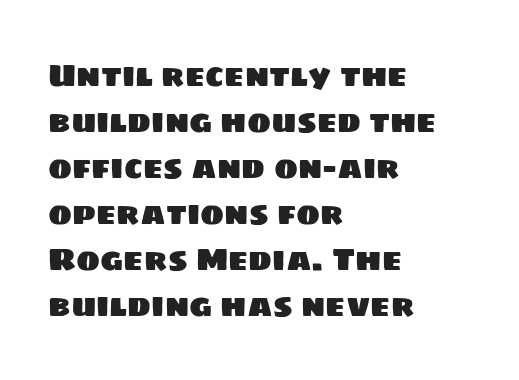
The image shows 32 px sans-serif type; set left-aligned, normal line spacing (1.44x), normal letter spacing, not underlined; low stroke contrast and a large x-height.
